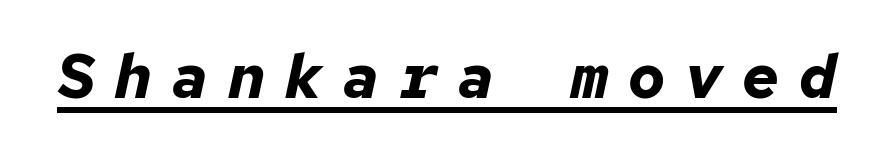
The image shows 62 px bold type, italic (leaning right), monospaced; set unusually wide letter spacing (+0.32 em), underlined; low stroke contrast and a medium x-height.
